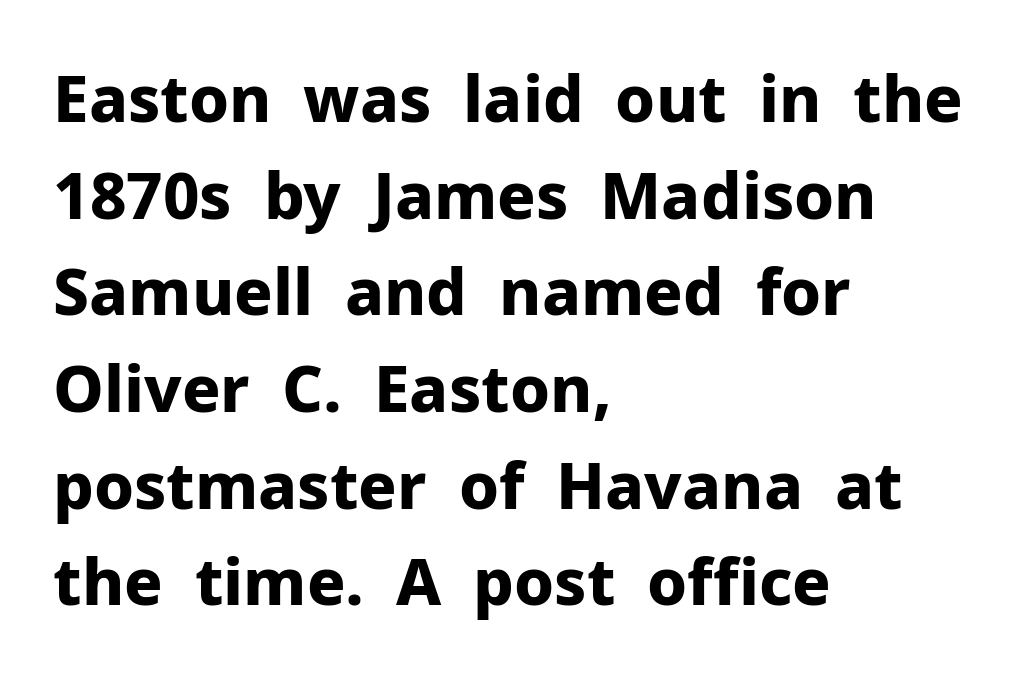
Q: Is the text bold? A: Yes.
Q: Is the text italic (slanted)? A: No, it is upright.
Q: Is the typeface a serif or a sans-serif typeface? A: Sans-serif.
Q: Is the text underlined? A: No.
Q: How is the paragraph aligned? A: Left-aligned.
Q: Is the spacing between letters normal or unusually wide? A: Normal.
Q: Is the spacing between lines tight, normal or loose? A: Normal.
Q: Width (condensed, normal, or wide)? A: Normal.
Q: Stroke contrast? A: Low.
Q: x-height? A: Medium.
Q: Monospaced? A: No.
